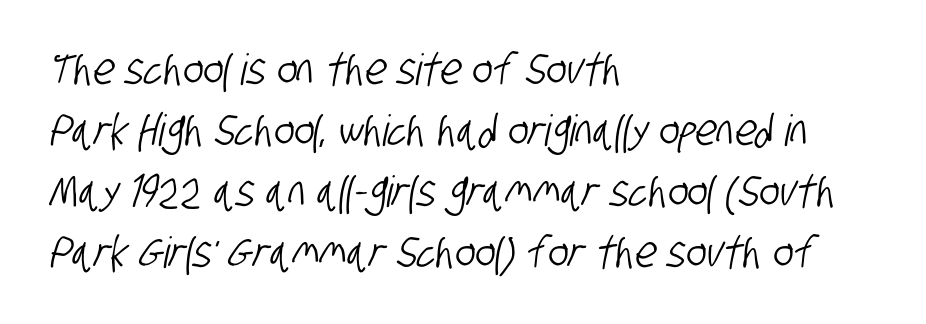
Each row of text sits above clean, open space. Visually the block forms a straight wall on the left and a jagged coastline on the right. This sample has the flowing, uneven cadence of proportional lettering. Glyph-to-glyph distance matches everyday printed text.
